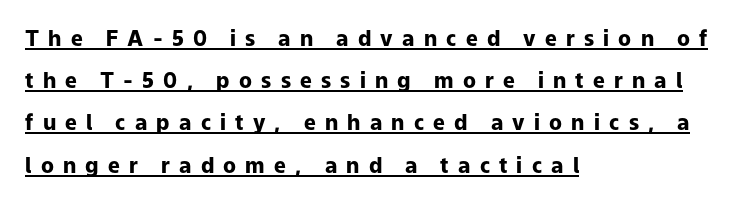
The font is running at its bold setting. This sample uses expanded letter spacing, leaving extra air between glyphs. Regarding leading, the lines here are spaced well apart. Underline: present. The setting favours the left margin, as ordinary paragraphs usually do.
